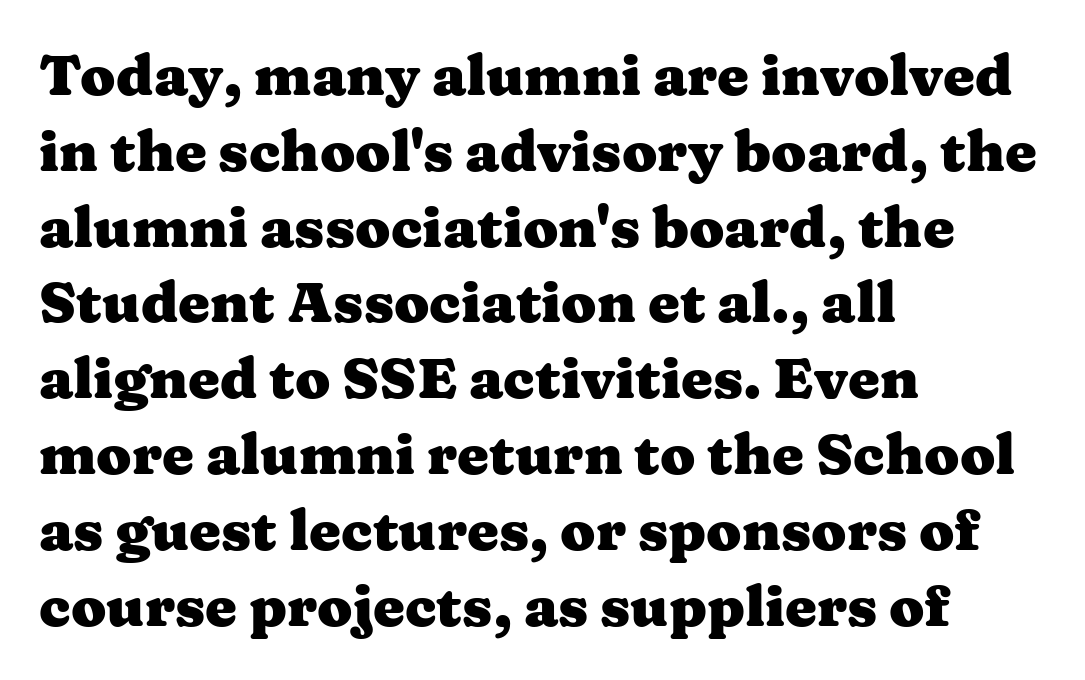
{"serif": "yes", "italic": "no", "bold": "yes", "weight": "heavy", "width": "wide", "stroke_contrast": "medium", "x_height": "medium", "monospaced": "no", "underline": "no", "align": "left", "line_spacing": "normal", "line_spacing_ratio": 1.33, "letter_spacing": "normal", "letter_spacing_em": 0.0, "glyph_px": 57}
